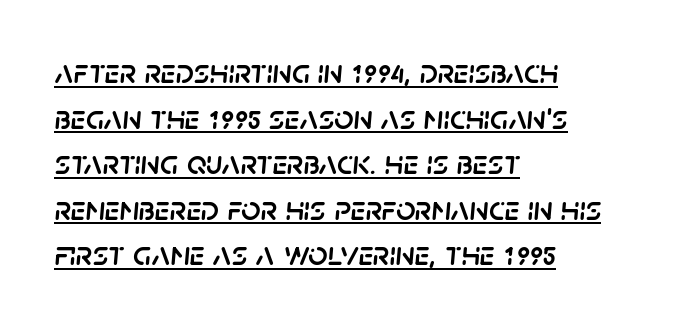
The rendering applies a slant to the glyphs. Notice how descenders clear the ascenders below comfortably — that's standard leading. Note the varied advance widths — an 'i' is clearly narrower than an 'm'. Compared with undecorated copy, this sample adds a rule below the words. Notice how the passage keeps a crisp vertical edge on the left only. Students, note that the glyphs here touch the page at normal intervals.
